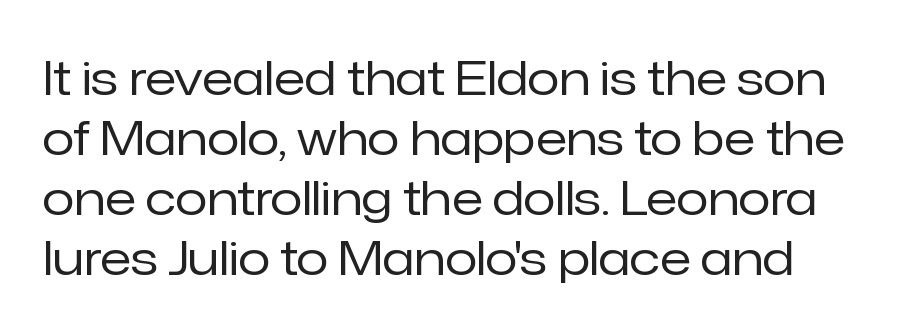
Q: Is the text bold? A: No.
Q: Is the text italic (slanted)? A: No, it is upright.
Q: Is the typeface a serif or a sans-serif typeface? A: Sans-serif.
Q: Is the text underlined? A: No.
Q: Is the spacing between letters normal or unusually wide? A: Normal.
Q: Is the spacing between lines tight, normal or loose? A: Normal.
Q: Width (condensed, normal, or wide)? A: Normal.
Q: Stroke contrast? A: Low.
Q: x-height? A: Medium.
Q: Monospaced? A: No.
